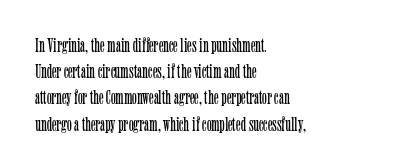
Q: Is the text bold? A: No.
Q: Is the text italic (slanted)? A: No, it is upright.
Q: Is the text underlined? A: No.
Q: How is the paragraph aligned? A: Left-aligned.
Q: Is the spacing between letters normal or unusually wide? A: Normal.
Q: Is the spacing between lines tight, normal or loose? A: Normal.
